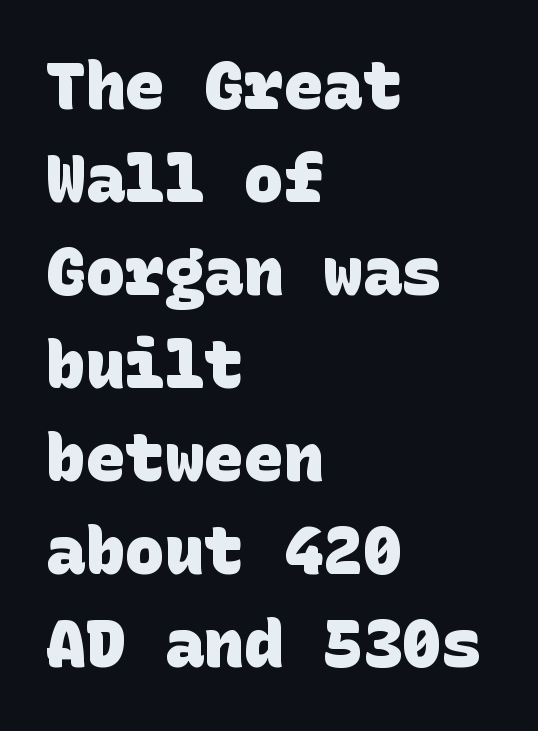
{"serif": "no", "bold": "yes", "weight": "heavy", "width": "normal", "stroke_contrast": "low", "x_height": "large", "underline": "no", "align": "left", "line_spacing": "normal", "line_spacing_ratio": 1.41, "letter_spacing": "normal", "letter_spacing_em": 0.0, "glyph_px": 66}
